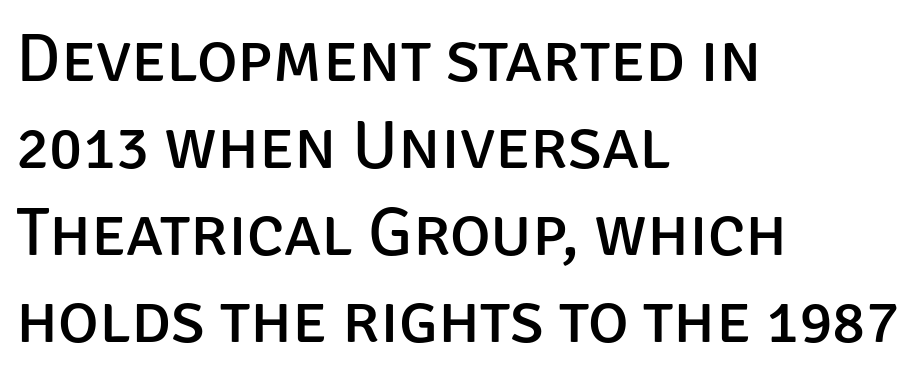
Vertical strokes here are truly vertical. The characters are drawn with everyday or finer stroke widths. The letters carry no serifs — their stems end cleanly without finishing strokes. Varying glyph widths throughout — classic text-font behaviour. Typeset ragged right — the left edge is the straight one.
